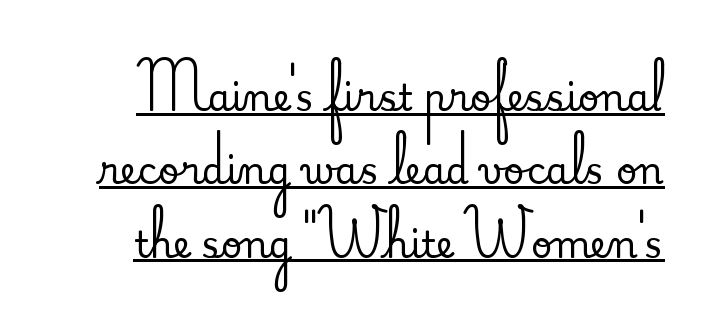
The image shows 37 px serif type, upright; set right-aligned, loose line spacing (1.98x), normal letter spacing, underlined; medium stroke contrast and a small x-height.
